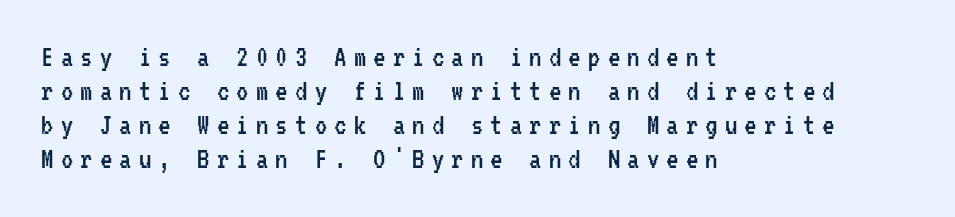
Q: Is the text bold? A: No.
Q: Is the text italic (slanted)? A: No, it is upright.
Q: Is the typeface a serif or a sans-serif typeface? A: Sans-serif.
Q: Is the text underlined? A: No.
Q: How is the paragraph aligned? A: Left-aligned.
Q: Is the spacing between letters normal or unusually wide? A: Unusually wide.
Q: Is the spacing between lines tight, normal or loose? A: Tight.
Q: Width (condensed, normal, or wide)? A: Condensed.
Q: Stroke contrast? A: Low.
Q: x-height? A: Medium.
Q: Monospaced? A: Yes.
